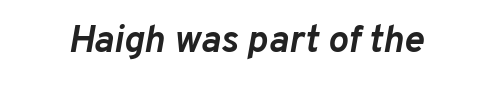
{"italic": "yes", "lean": "right", "slant_degrees": 10, "bold": "yes", "weight": "semibold", "width": "normal", "stroke_contrast": "low", "x_height": "medium", "monospaced": "no", "underline": "no", "letter_spacing": "normal", "letter_spacing_em": 0.0, "glyph_px": 38}
